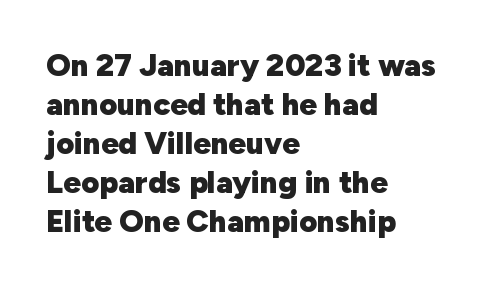
The image shows 31 px heavy sans-serif type, upright; set left-aligned, normal line spacing (1.26x), normal letter spacing, not underlined; low stroke contrast and a medium x-height.
